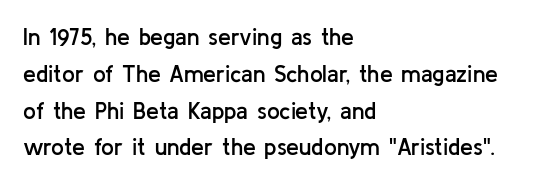
{"italic": "no", "bold": "semi", "underline": "no", "align": "left", "line_spacing": "normal", "line_spacing_ratio": 1.6, "letter_spacing": "normal", "letter_spacing_em": 0.0, "glyph_px": 23}
